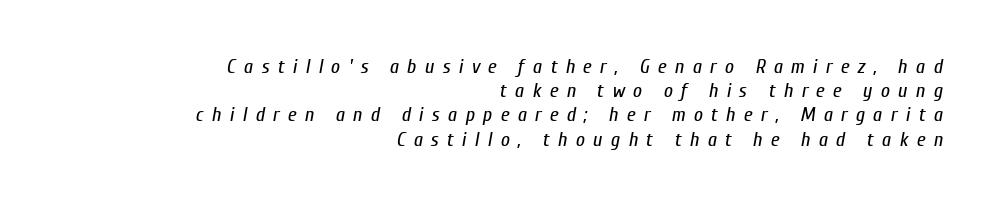
The image shows 20 px text type, italic (leaning right); set right-aligned, line spacing 1.21x, unusually wide letter spacing (+0.41 em), not underlined.
